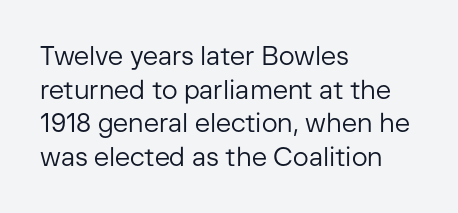
Q: Is the text bold? A: No.
Q: Is the text italic (slanted)? A: No, it is upright.
Q: Is the text underlined? A: No.
Q: How is the paragraph aligned? A: Left-aligned.
Q: Is the spacing between letters normal or unusually wide? A: Normal.
Q: Is the spacing between lines tight, normal or loose? A: Normal.
